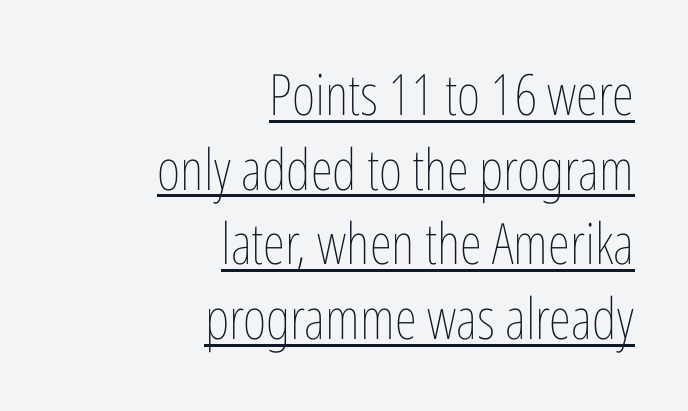
The image shows 57 px thin, condensed type, upright; set right-aligned, normal line spacing (1.31x), normal letter spacing, underlined; low stroke contrast and a medium x-height.
